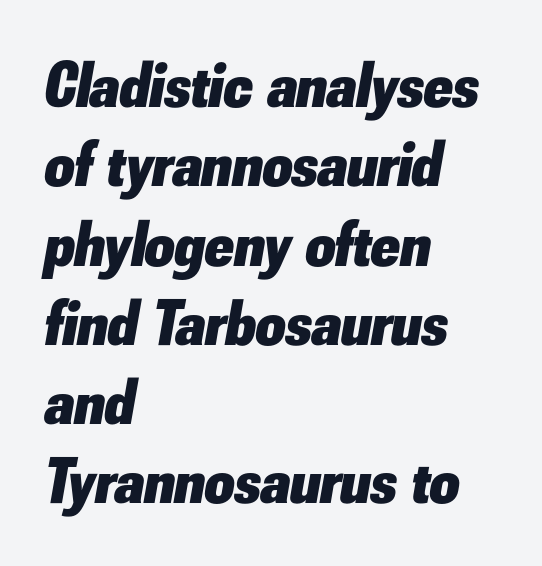
{"italic": "yes", "lean": "right", "slant_degrees": 10, "bold": "yes", "weight": "heavy", "width": "normal", "stroke_contrast": "low", "x_height": "small", "monospaced": "no", "underline": "no", "align": "left", "line_spacing_ratio": 1.22, "letter_spacing": "normal", "letter_spacing_em": 0.0, "glyph_px": 65}
